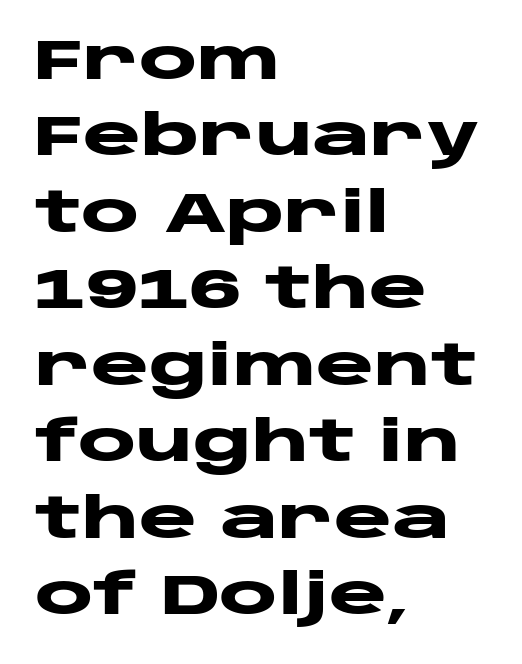
Weight: bold. Words appear dense and cohesive because spacing is normal. Teacher's note: observe the even left margin — that is flush-left alignment. The typeface chosen for these lines omits serifs. What's the leading like? Ordinary, nothing unusual. Plain, unruled lines of type.
